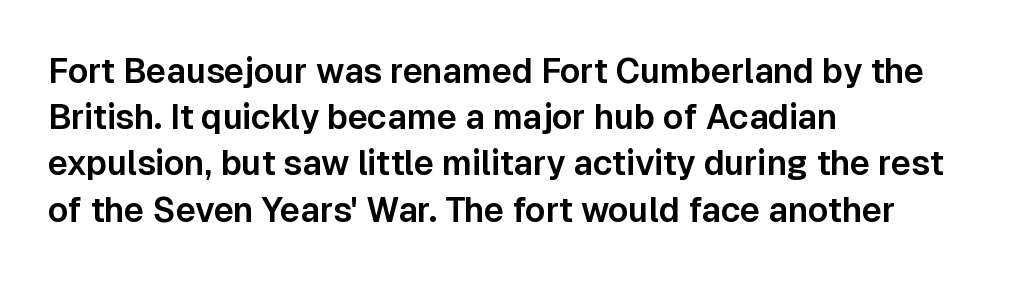
The lettering holds an erect, upright posture throughout. The space beneath each line is pristine and unruled. Regarding serifs, this sample does without them. These lines stack with their left ends in a neat column. The rendering uses natural spacing where letterforms have individual widths.
